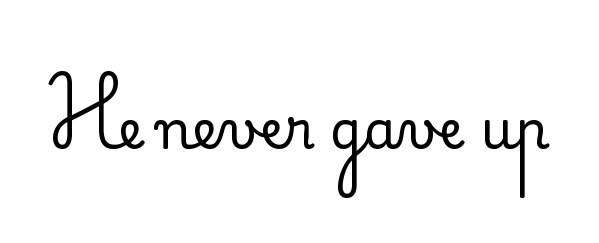
This rendering employs a face without finishing strokes, i.e., a sans-serif. The gaps between neighbouring characters are ordinary and unremarkable. Has an underline been added? It has not. Is this a heavy cut? Hardly; it is regular or lighter. Unlike italic type, these characters show no tilt at all.
